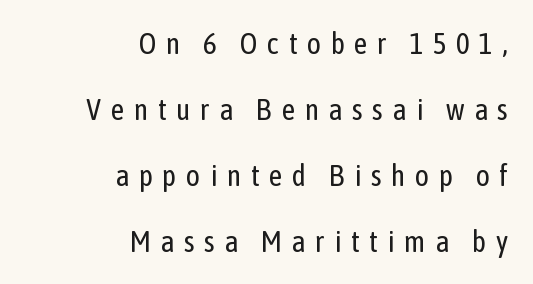
{"serif": "no", "italic": "no", "bold": "no", "weight": "regular", "width": "condensed", "stroke_contrast": "low", "x_height": "medium", "monospaced": "no", "underline": "no", "align": "right", "line_spacing": "loose", "line_spacing_ratio": 2.2, "letter_spacing": "wide", "letter_spacing_em": 0.31, "glyph_px": 30}
